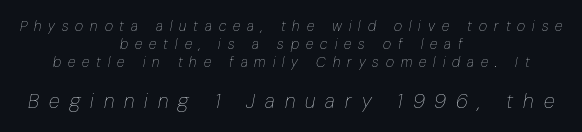
The image shows 20 px text type, italic (leaning right); set centered, normal line spacing (1.3x), unusually wide letter spacing (+0.5 em), not underlined; the second (bottom) block is 1.43x larger.
